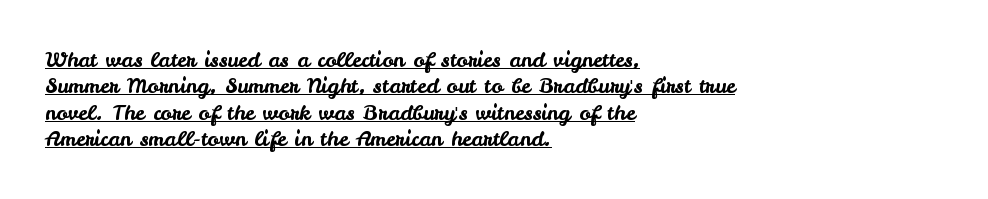
Q: Is the text italic (slanted)? A: Yes.
Q: Is the text underlined? A: Yes.
Q: How is the paragraph aligned? A: Left-aligned.
Q: Is the spacing between letters normal or unusually wide? A: Normal.
Q: Is the spacing between lines tight, normal or loose? A: Normal.
